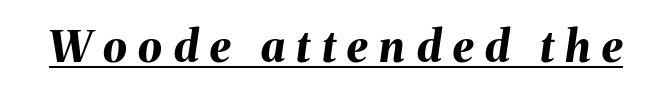
The image shows 43 px bold type, italic (leaning right); set unusually wide letter spacing (+0.27 em), underlined; medium stroke contrast and a medium x-height.
